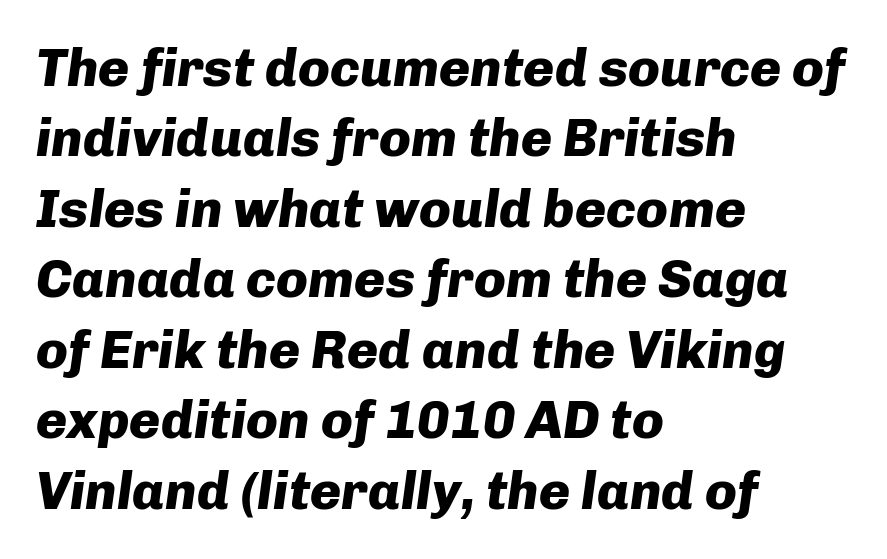
I'd describe the lettering as bold — thick and assertive. Proportional: the letters do not fall into vertical columns. The setting favours the left margin, as ordinary paragraphs usually do. The block of text has a typical density, with ordinary space between rows.
